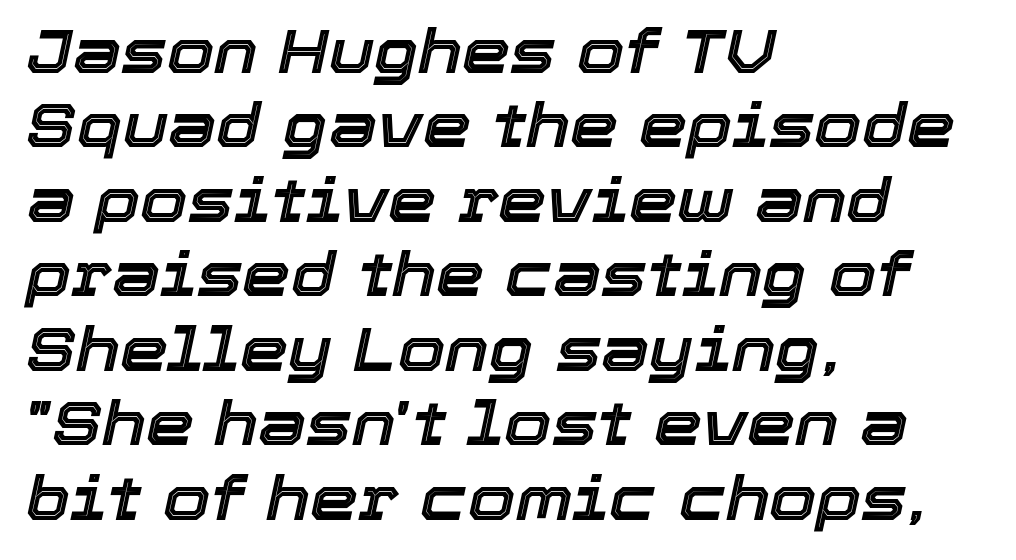
The image shows 61 px text type, italic (leaning right); set left-aligned, line spacing 1.22x, normal letter spacing, not underlined; a medium x-height.
